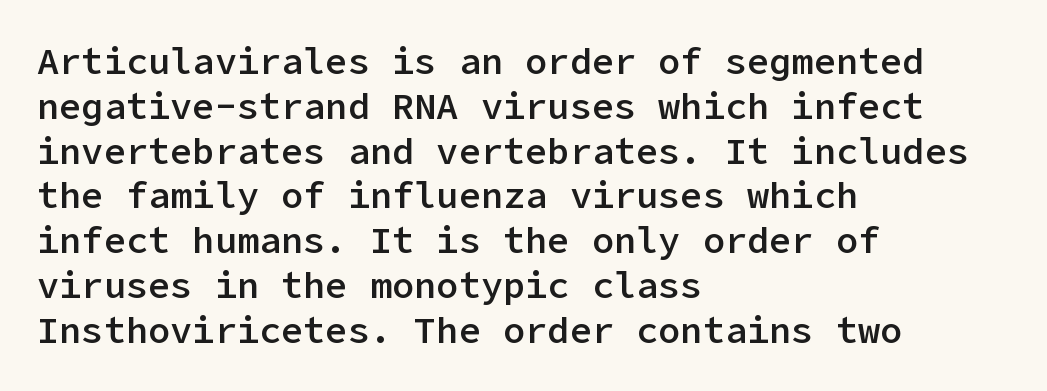
Heft: intermediate — a semibold. Caption: standard tracking, unaltered. Caption: multi-line text, flush left, ragged right. Font category for this specimen: sans-serif.
